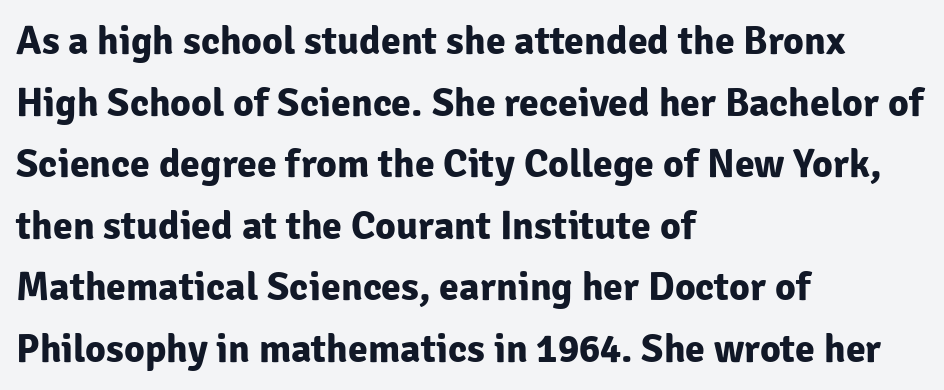
{"serif": "no", "italic": "no", "bold": "yes", "weight": "bold", "width": "normal", "stroke_contrast": "low", "x_height": "medium", "monospaced": "no", "underline": "no", "align": "left", "line_spacing": "normal", "line_spacing_ratio": 1.54, "letter_spacing": "normal", "letter_spacing_em": 0.0, "glyph_px": 40}
